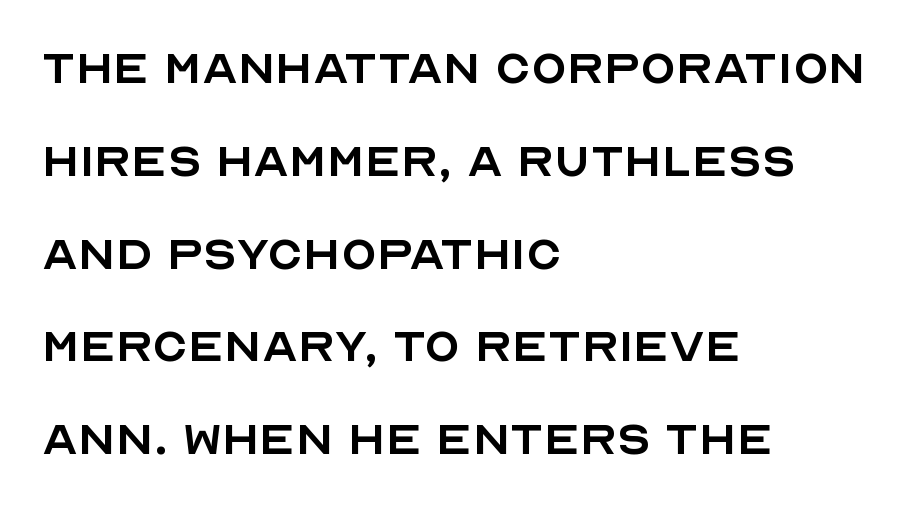
{"serif": "no", "italic": "no", "bold": "no", "weight": "regular", "width": "normal", "x_height": "large", "monospaced": "no", "underline": "no", "align": "left", "line_spacing": "normal", "line_spacing_ratio": 1.6, "letter_spacing": "normal", "letter_spacing_em": 0.0, "glyph_px": 58}
